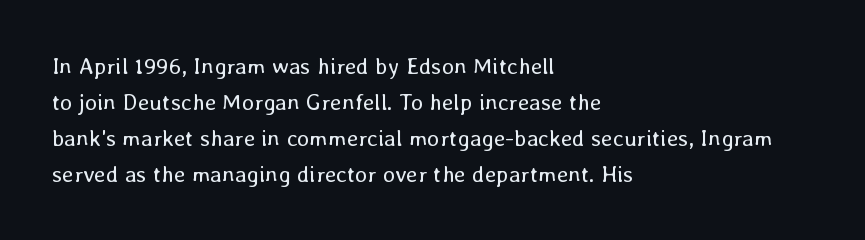
{"italic": "no", "bold": "no", "underline": "no", "align": "left", "line_spacing": "normal", "line_spacing_ratio": 1.56, "letter_spacing": "normal", "letter_spacing_em": 0.0, "glyph_px": 23}
